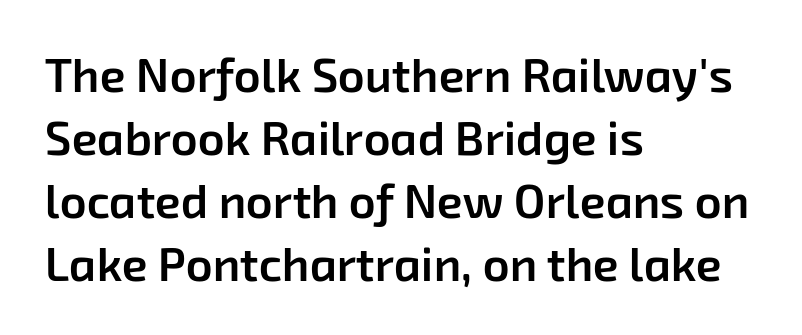
Caption: multi-line text, flush left, ragged right. Stroke terminals: plain, sans-serif. The rendering uses a moderate line-height, typical for paragraphs. The letters are semibold — heavier than regular but short of a full bold.
